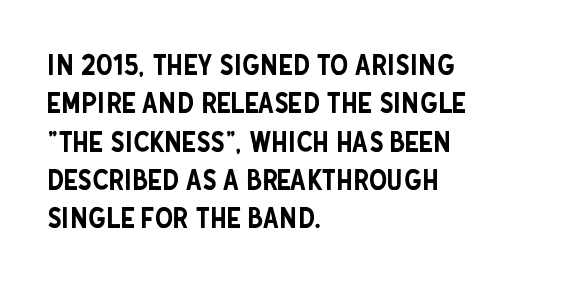
The image shows 29 px condensed sans-serif type, upright; set left-aligned, normal line spacing (1.32x), normal letter spacing, not underlined; low stroke contrast and a large x-height.
